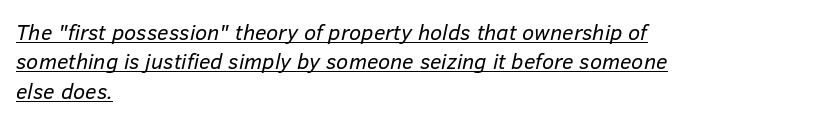
{"italic": "yes", "lean": "right", "slant_degrees": 12, "bold": "no", "underline": "yes", "align": "left", "line_spacing": "normal", "line_spacing_ratio": 1.34, "letter_spacing": "normal", "letter_spacing_em": 0.0, "glyph_px": 22}
